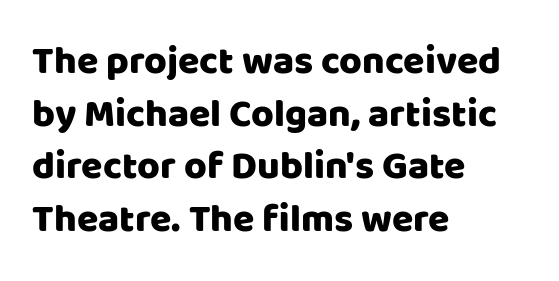
Q: Is the text italic (slanted)? A: No, it is upright.
Q: Is the typeface a serif or a sans-serif typeface? A: Sans-serif.
Q: Is the text underlined? A: No.
Q: How is the paragraph aligned? A: Left-aligned.
Q: Is the spacing between letters normal or unusually wide? A: Normal.
Q: Is the spacing between lines tight, normal or loose? A: Normal.
Q: Width (condensed, normal, or wide)? A: Normal.
Q: Stroke contrast? A: Low.
Q: x-height? A: Large.
Q: Monospaced? A: No.
